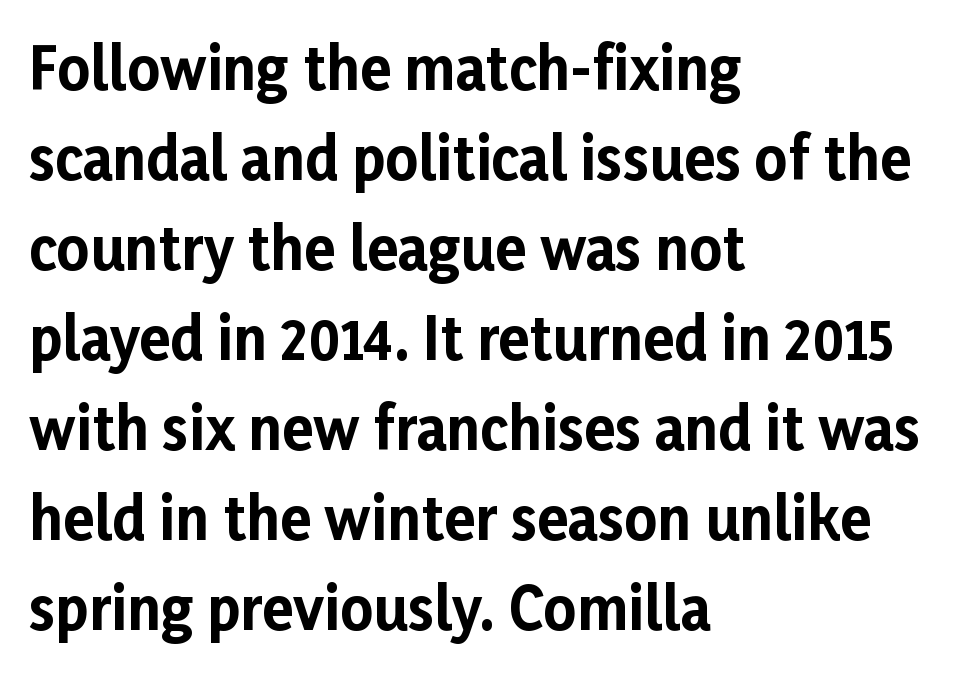
Q: Is the text bold? A: Yes.
Q: Is the text italic (slanted)? A: No, it is upright.
Q: Is the typeface a serif or a sans-serif typeface? A: Sans-serif.
Q: Is the text underlined? A: No.
Q: How is the paragraph aligned? A: Left-aligned.
Q: Is the spacing between letters normal or unusually wide? A: Normal.
Q: Is the spacing between lines tight, normal or loose? A: Normal.
Q: Width (condensed, normal, or wide)? A: Normal.
Q: Stroke contrast? A: Low.
Q: x-height? A: Medium.
Q: Monospaced? A: No.
